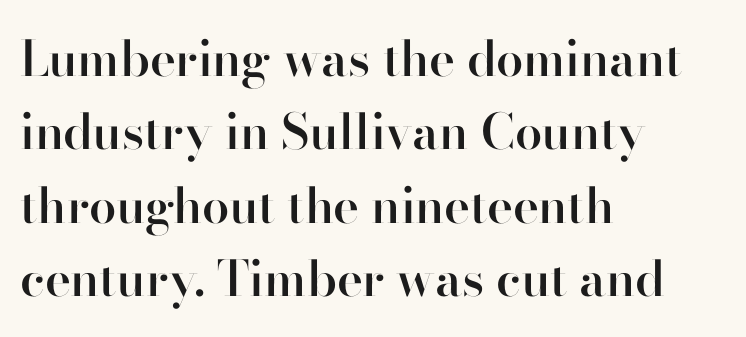
The image shows 49 px semibold sans-serif type, upright; set left-aligned, normal line spacing (1.5x), normal letter spacing, not underlined; high stroke contrast and a small x-height.
